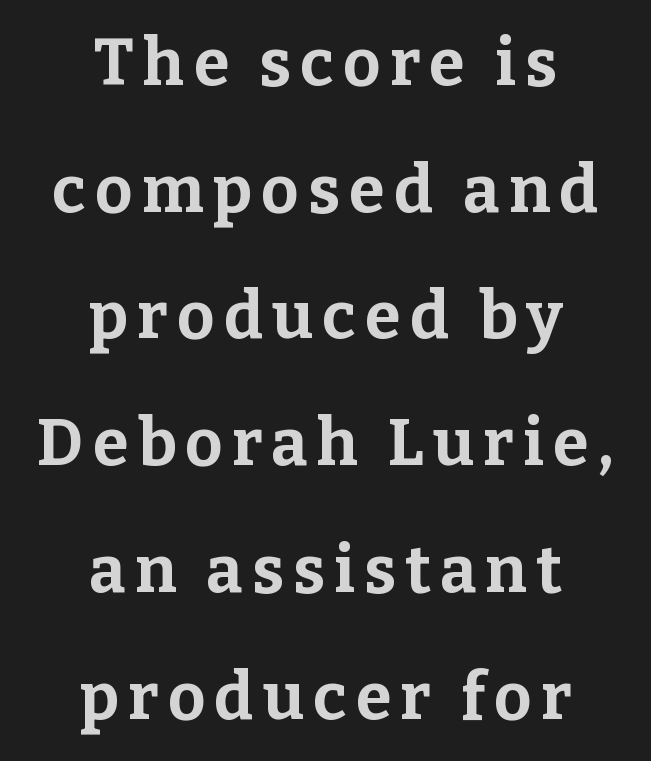
The image shows 65 px bold serif type, upright; set centered, loose line spacing (1.95x), not underlined; low stroke contrast and a medium x-height.
